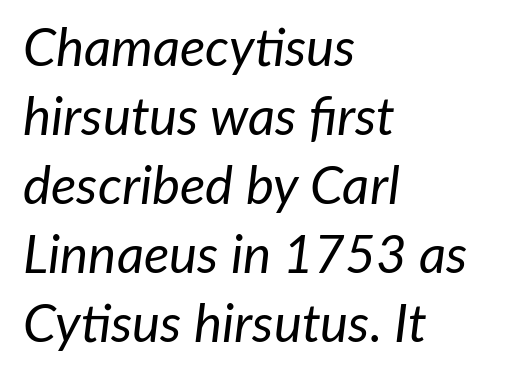
Is there much room between lines? A standard amount, neither cramped nor airy. A typesetter would call this proportional, since set widths differ per character. Inter-character spacing is left at the font's built-in metrics. The letterforms sit at book weight or below.
